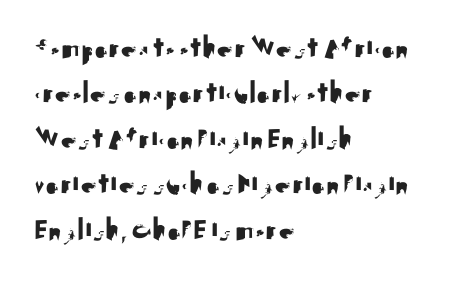
Tall strokes in this sample are plumb rather than angled. Type style note: lacks serifs. The letterforms sit shoulder to shoulder at normal distance. The letters advance in unequal steps, a hallmark of proportional type.
